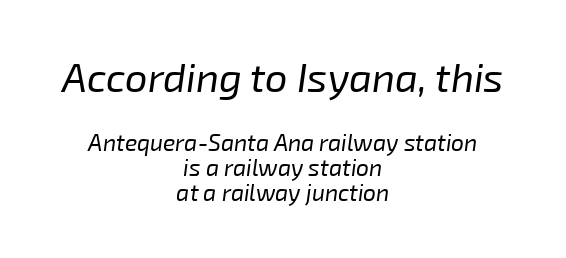
The image shows 40 px regular-weight type, italic (leaning right); set centered, tight line spacing (1.09x), normal letter spacing, not underlined; the first (top) block is 1.74x larger; low stroke contrast and a medium x-height.
